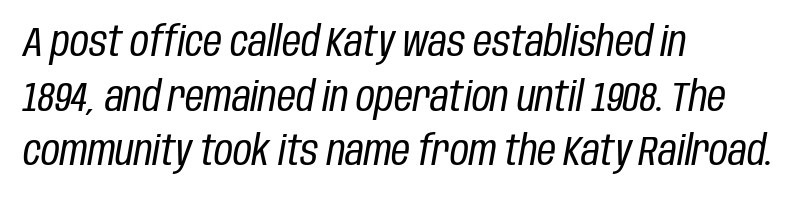
The image shows 41 px regular-weight, condensed type, italic (leaning right); set left-aligned, normal line spacing (1.33x), normal letter spacing, not underlined; low stroke contrast and a large x-height.
